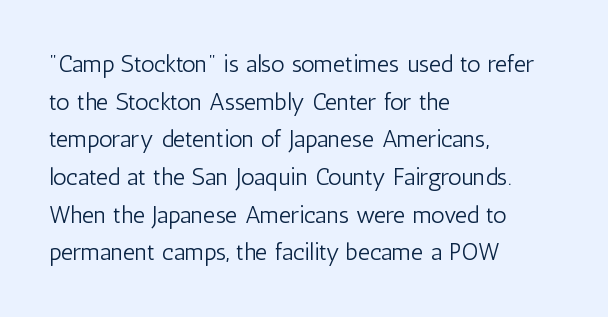
{"italic": "no", "bold": "no", "underline": "no", "align": "left", "line_spacing": "normal", "line_spacing_ratio": 1.57, "letter_spacing": "normal", "letter_spacing_em": 0.0, "glyph_px": 24}
